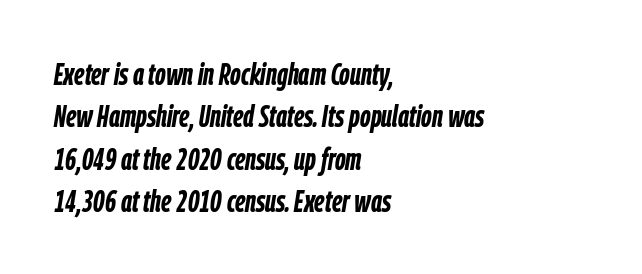
The image shows 31 px semibold, condensed type, italic (leaning right); set left-aligned, normal line spacing (1.37x), normal letter spacing, not underlined; low stroke contrast and a medium x-height.
